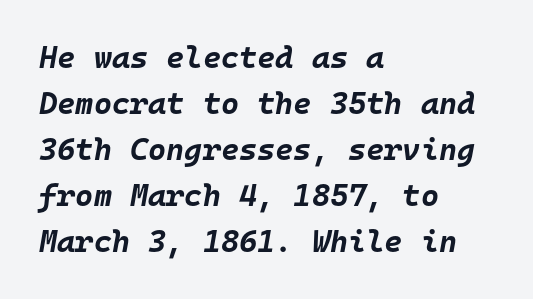
Q: Is the text bold? A: Yes.
Q: Is the text italic (slanted)? A: Yes, it leans right by about 10 degrees.
Q: Is the text underlined? A: No.
Q: How is the paragraph aligned? A: Left-aligned.
Q: Is the spacing between letters normal or unusually wide? A: Normal.
Q: Is the spacing between lines tight, normal or loose? A: Normal.
Q: Width (condensed, normal, or wide)? A: Normal.
Q: Stroke contrast? A: Low.
Q: x-height? A: Large.
Q: Monospaced? A: Yes.
